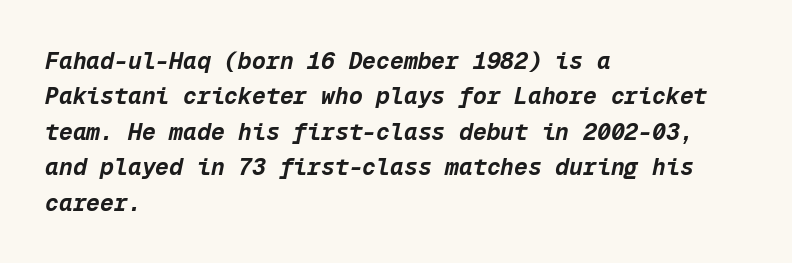
The image shows 23 px bold type, italic (leaning right); set left-aligned, normal line spacing (1.54x), normal letter spacing, not underlined.
